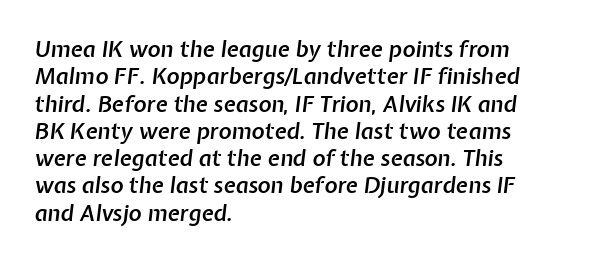
Q: Is the text bold? A: Semi-bold.
Q: Is the text italic (slanted)? A: Yes, it leans right by about 7 degrees.
Q: Is the text underlined? A: No.
Q: How is the paragraph aligned? A: Left-aligned.
Q: Is the spacing between letters normal or unusually wide? A: Normal.
